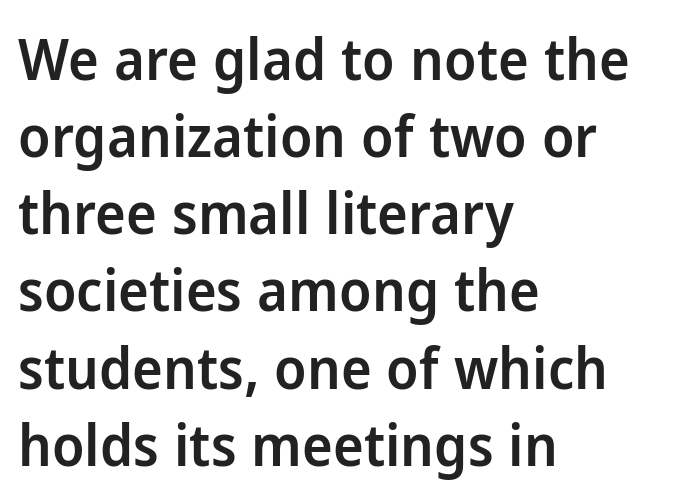
{"serif": "no", "italic": "no", "bold": "semi", "weight": "semibold", "width": "normal", "stroke_contrast": "low", "x_height": "medium", "monospaced": "no", "underline": "no", "align": "left", "line_spacing": "normal", "line_spacing_ratio": 1.33, "letter_spacing": "normal", "letter_spacing_em": 0.0, "glyph_px": 58}
